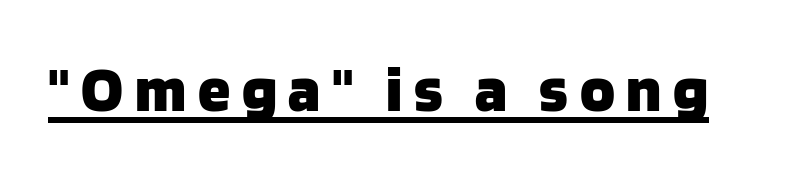
Q: Is the text bold? A: Yes.
Q: Is the text italic (slanted)? A: No, it is upright.
Q: Is the typeface a serif or a sans-serif typeface? A: Sans-serif.
Q: Is the text underlined? A: Yes.
Q: Width (condensed, normal, or wide)? A: Normal.
Q: Stroke contrast? A: Low.
Q: x-height? A: Large.
Q: Monospaced? A: No.
